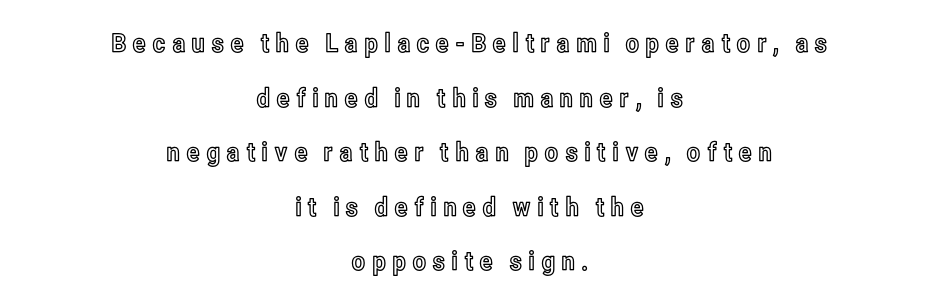
Q: Is the text italic (slanted)? A: No, it is upright.
Q: Is the text underlined? A: No.
Q: How is the paragraph aligned? A: Centered.
Q: Is the spacing between letters normal or unusually wide? A: Unusually wide.
Q: Is the spacing between lines tight, normal or loose? A: Loose.
